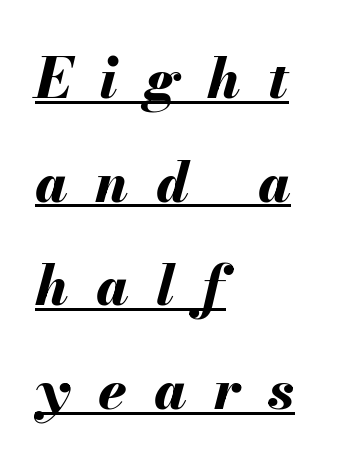
The image shows 56 px bold type, italic (leaning right); set left-aligned, line spacing 1.85x, unusually wide letter spacing (+0.49 em), underlined; medium stroke contrast and a small x-height.
